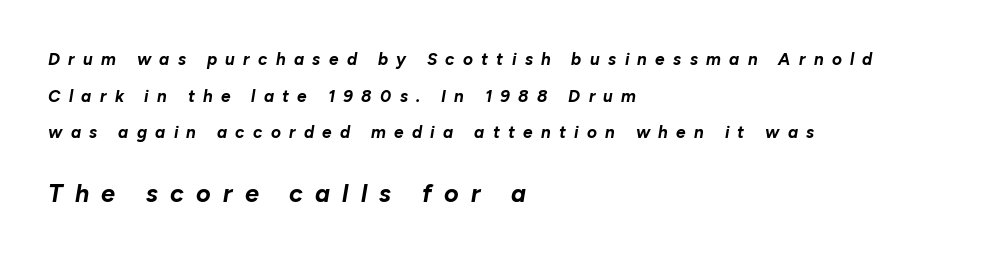
Scale increases going downward across the two blocks. A classic flush-left, rag-right setting is used for this passage. The face used here has a pronounced slope to its letters. You could fit nearly another row in the gap between these rows. Look at the stroke-to-counter ratio: heavy, a bold.
